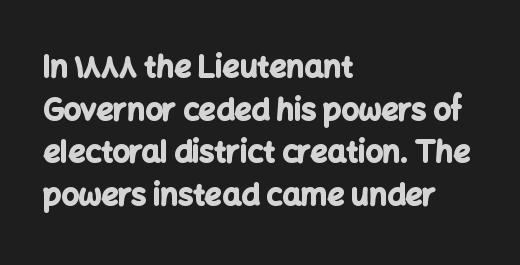
A dark, heavy texture on the line: the type is bold. Visually the block forms a straight wall on the left and a jagged coastline on the right. This rendering leaves character spacing at its baseline value. Think of a printed novel: that variable character pitch is what you see here. Rule under the text: the space is simply empty.
